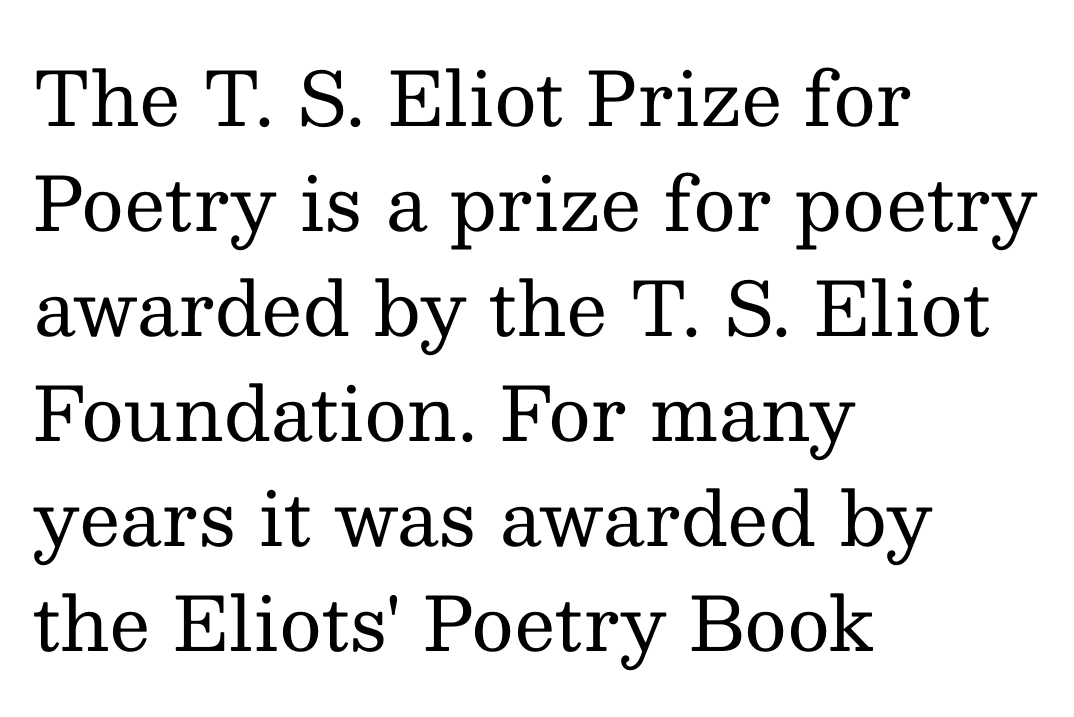
Each new line begins a customary step beneath the previous one. The font is comparable to plain body text, perhaps lighter. The passage shown has conventional tracking throughout. A clean baseline with only descenders dipping below it. The letters advance in unequal steps, a hallmark of proportional type. The face used here is seriffed, in the tradition of book romans.
